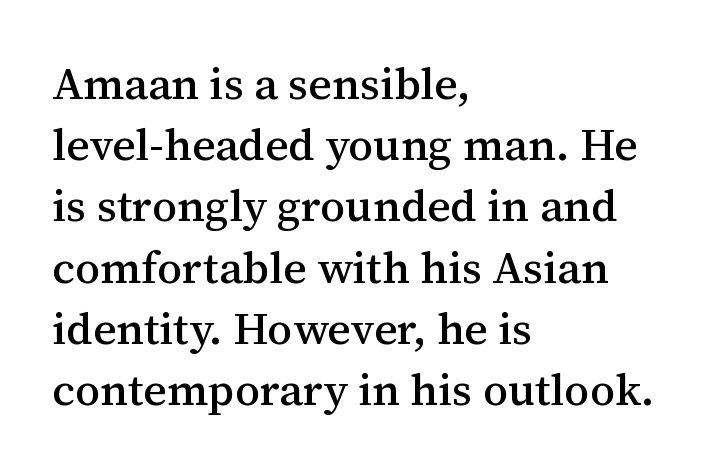
Q: Is the text italic (slanted)? A: No, it is upright.
Q: Is the typeface a serif or a sans-serif typeface? A: Serif.
Q: Is the text underlined? A: No.
Q: How is the paragraph aligned? A: Left-aligned.
Q: Is the spacing between letters normal or unusually wide? A: Normal.
Q: Is the spacing between lines tight, normal or loose? A: Normal.
Q: Width (condensed, normal, or wide)? A: Normal.
Q: Stroke contrast? A: Medium.
Q: x-height? A: Medium.
Q: Monospaced? A: No.
